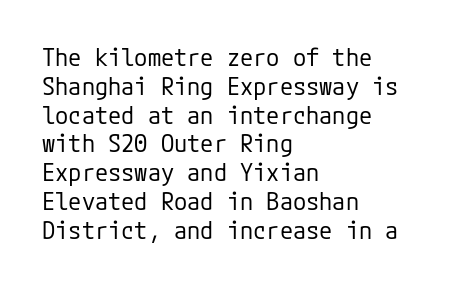
Horizontal alignment here is leftward, the default for most running prose. Is the stroke heavy? The answer is a plain regular-or-lighter. Posture: upright roman. The baseline area is clear. Between one letter and the next there's only the usual sliver of space.
